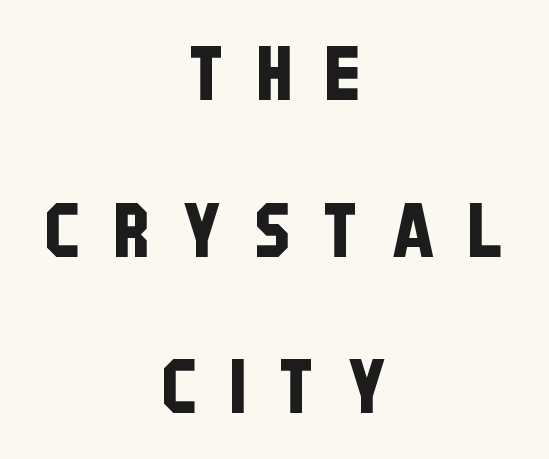
The image shows 75 px condensed sans-serif type; set centered, loose line spacing (2.09x), unusually wide letter spacing (+0.44 em), not underlined; low stroke contrast and a large x-height.
